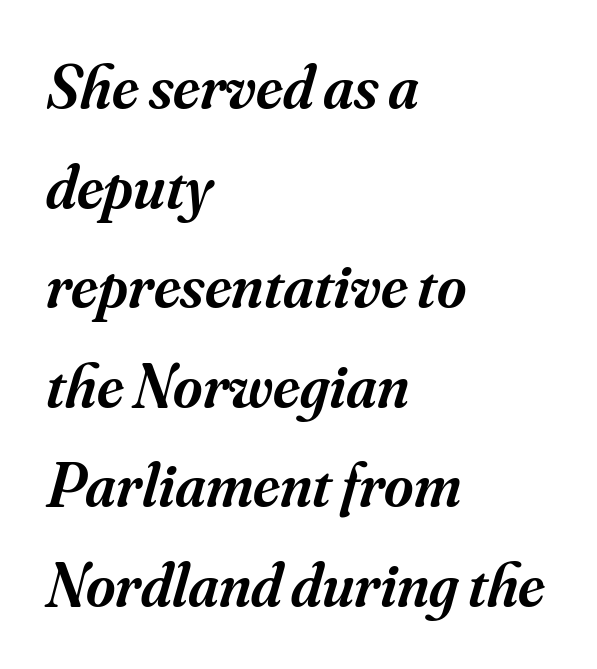
A serif font was chosen for this passage. Whoever set this chose a conventional vertical rhythm. Which margin do the lines hug? The left one — the right edge is uneven. Underlining? Definitely not there. The face used here is a semibold: visibly heavier than regular, lighter than bold.
